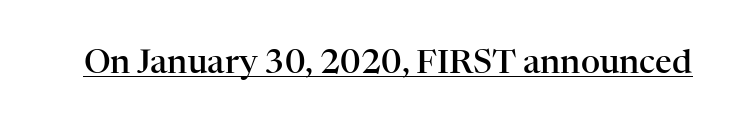
The letters advance in unequal steps, a hallmark of proportional type. Is the type bold? Partly — it's a semibold, heavier than regular but not fully bold. In terms of letterform style, serifs are clearly present. The tracking reads as untouched default to a designer's eye. Every stem runs plumb, perpendicular to the baseline.
